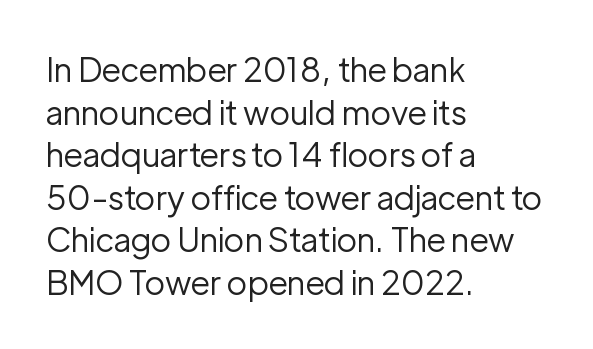
{"serif": "no", "italic": "no", "bold": "no", "weight": "regular", "width": "normal", "stroke_contrast": "low", "x_height": "medium", "monospaced": "no", "underline": "no", "align": "left", "line_spacing": "normal", "line_spacing_ratio": 1.29, "letter_spacing": "normal", "letter_spacing_em": 0.0, "glyph_px": 33}
